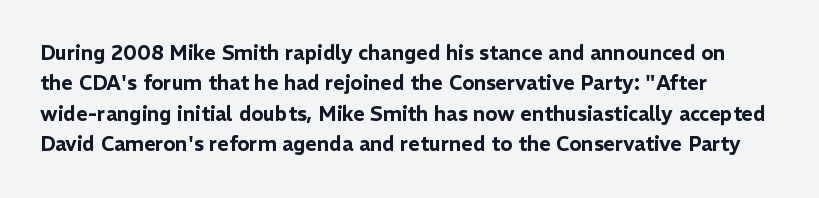
This is the regular roman posture of the typeface. A typesetter would call this leading conventional body-copy spacing. Words appear dense and cohesive because spacing is normal. Glance below the letters and you will spot only blank space.
